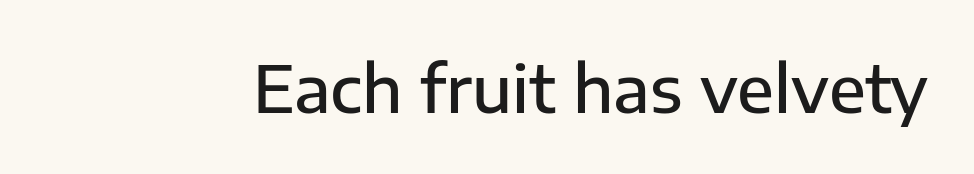
{"serif": "no", "italic": "no", "bold": "semi", "weight": "semibold", "width": "normal", "stroke_contrast": "low", "x_height": "medium", "monospaced": "no", "underline": "no", "letter_spacing": "normal", "letter_spacing_em": 0.0, "glyph_px": 65}
